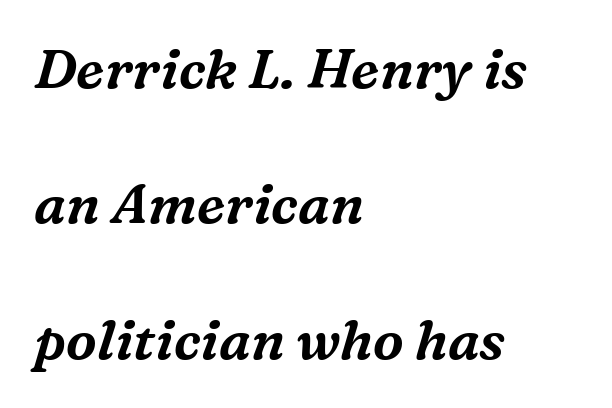
{"serif": "yes", "italic": "yes", "lean": "right", "slant_degrees": 16, "width": "normal", "stroke_contrast": "medium", "x_height": "medium", "monospaced": "no", "underline": "no", "align": "left", "line_spacing": "loose", "line_spacing_ratio": 2.46, "letter_spacing": "normal", "letter_spacing_em": 0.0, "glyph_px": 55}
